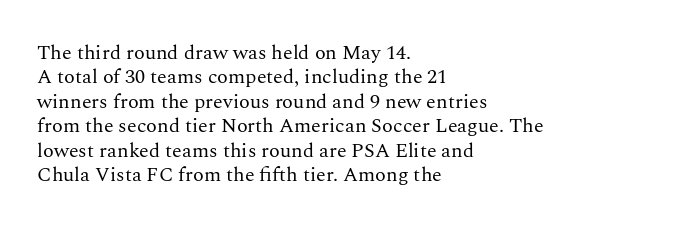
The image shows 20 px text type, upright; set left-aligned, line spacing 1.22x, normal letter spacing, not underlined.
